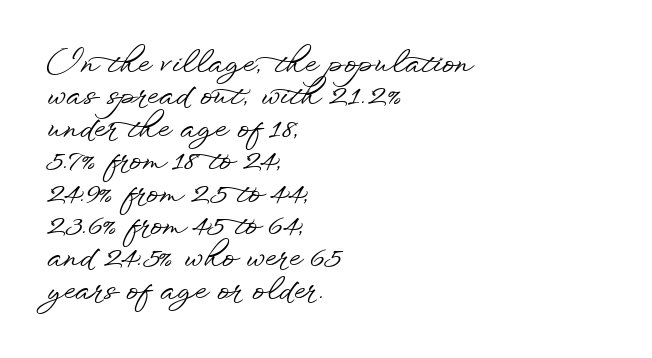
The image shows 30 px wide sans-serif type; set left-aligned, tight line spacing (1.08x), normal letter spacing, not underlined; low stroke contrast and a small x-height.
